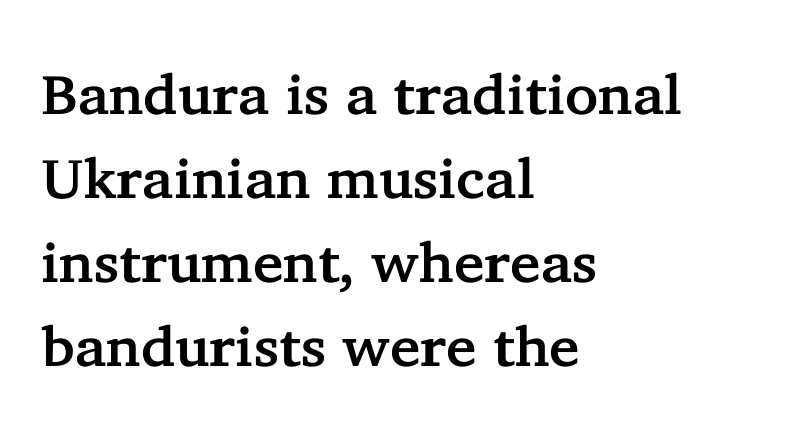
The image shows 56 px serif type, upright; set left-aligned, normal line spacing (1.5x), normal letter spacing, not underlined; low stroke contrast and a medium x-height.
